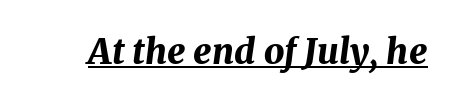
{"italic": "yes", "lean": "right", "slant_degrees": 7, "bold": "yes", "weight": "bold", "width": "normal", "stroke_contrast": "medium", "x_height": "medium", "monospaced": "no", "underline": "yes", "letter_spacing": "normal", "letter_spacing_em": 0.0, "glyph_px": 35}
